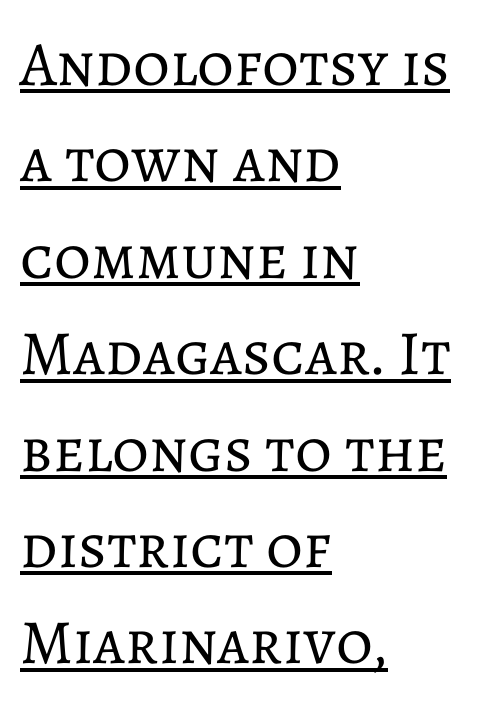
The specimen reads as upright at a glance. Think of a printed novel: that variable character pitch is what you see here. If you drew a ruler down the left edge, every line would touch it. How are the letters spaced? Ordinarily, with no added tracking.
